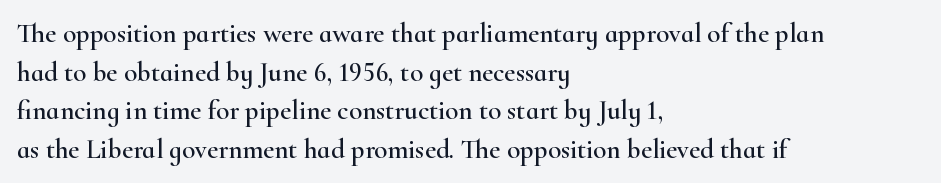
{"italic": "no", "underline": "no", "align": "left", "line_spacing": "normal", "line_spacing_ratio": 1.43, "letter_spacing": "normal", "letter_spacing_em": 0.0, "glyph_px": 27}
